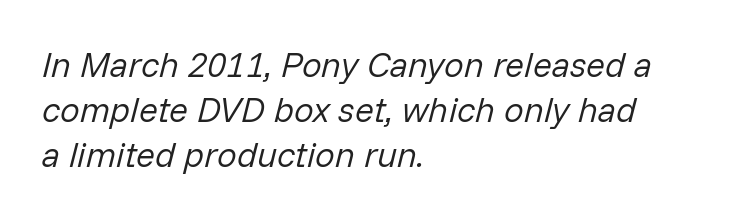
Q: Is the text bold? A: No.
Q: Is the text italic (slanted)? A: Yes, it leans right by about 14 degrees.
Q: Is the text underlined? A: No.
Q: How is the paragraph aligned? A: Left-aligned.
Q: Is the spacing between letters normal or unusually wide? A: Normal.
Q: Is the spacing between lines tight, normal or loose? A: Normal.
Q: Width (condensed, normal, or wide)? A: Normal.
Q: Stroke contrast? A: Low.
Q: x-height? A: Medium.
Q: Monospaced? A: No.
